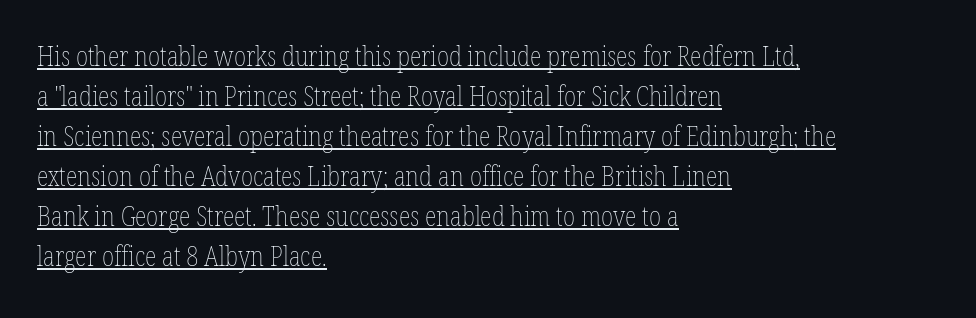
{"italic": "no", "bold": "no", "underline": "yes", "align": "left", "line_spacing": "normal", "line_spacing_ratio": 1.48, "letter_spacing": "normal", "letter_spacing_em": 0.0, "glyph_px": 27}
